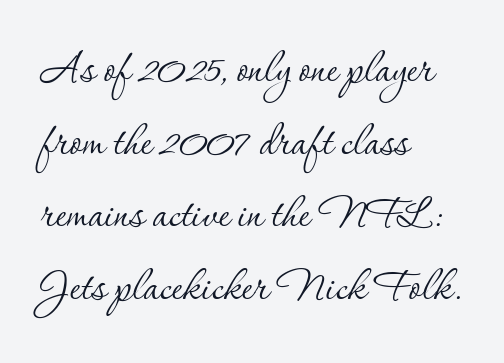
The image shows 55 px thin serif type; set left-aligned, normal line spacing (1.32x), normal letter spacing, not underlined; low stroke contrast and a small x-height.
